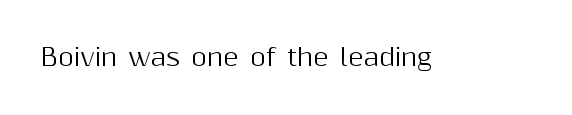
Q: Is the text italic (slanted)? A: No, it is upright.
Q: Is the text underlined? A: No.
Q: Is the spacing between letters normal or unusually wide? A: Normal.
